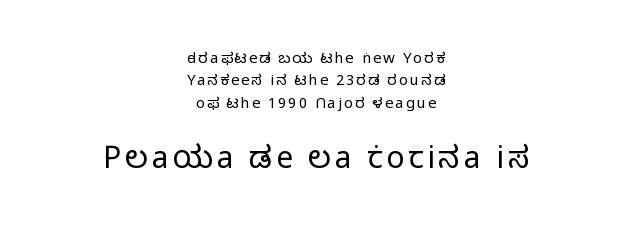
{"serif": "no", "italic": "no", "bold": "no", "weight": "light", "width": "normal", "stroke_contrast": "low", "x_height": "medium", "monospaced": "no", "underline": "no", "align": "center", "line_spacing": "normal", "line_spacing_ratio": 1.5, "larger_block": "second", "size_ratio": 2.0, "glyph_px": 30}
